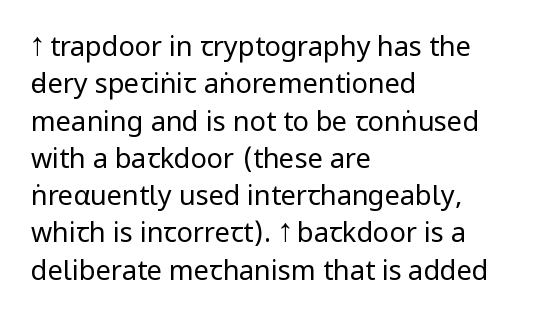
The image shows 27 px text type, upright; set left-aligned, normal line spacing (1.38x), normal letter spacing, not underlined.
